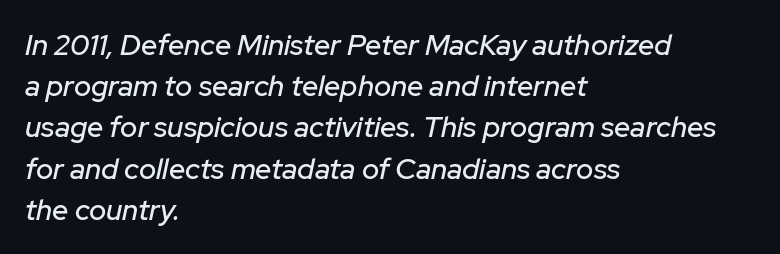
Q: Is the text italic (slanted)? A: Yes, it leans right by about 12 degrees.
Q: Is the text underlined? A: No.
Q: How is the paragraph aligned? A: Left-aligned.
Q: Is the spacing between letters normal or unusually wide? A: Normal.
Q: Is the spacing between lines tight, normal or loose? A: Normal.
Q: Width (condensed, normal, or wide)? A: Normal.
Q: Stroke contrast? A: Low.
Q: x-height? A: Medium.
Q: Monospaced? A: No.
